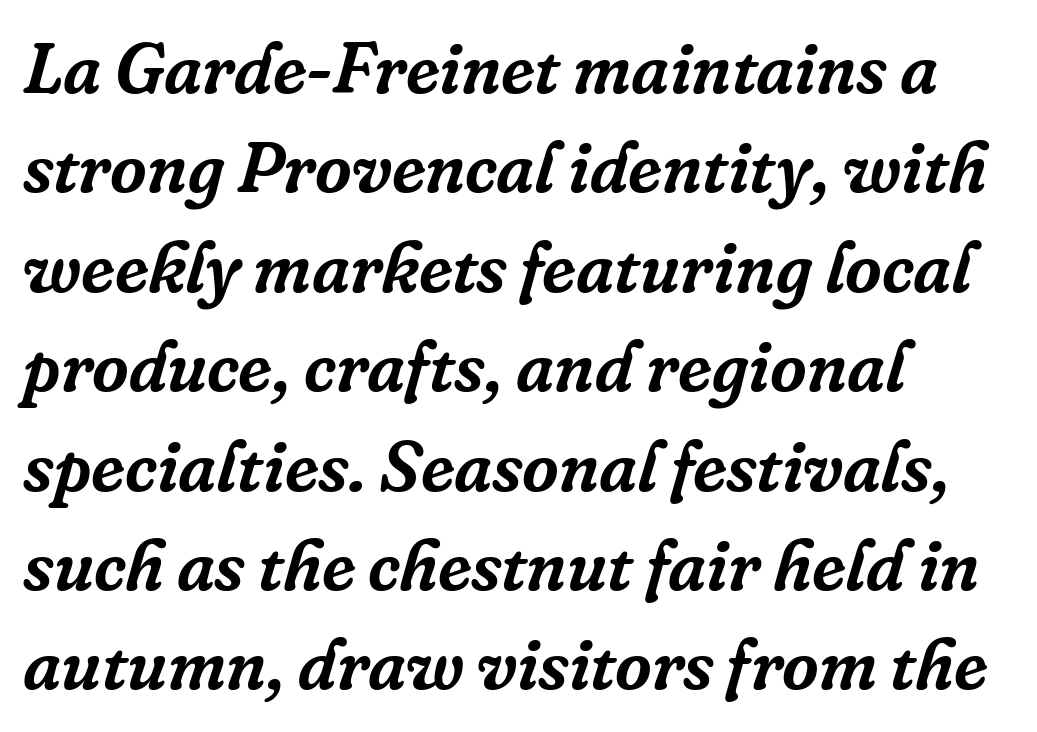
{"serif": "yes", "italic": "yes", "lean": "right", "slant_degrees": 16, "width": "normal", "stroke_contrast": "low", "x_height": "medium", "monospaced": "no", "underline": "no", "align": "left", "line_spacing": "normal", "line_spacing_ratio": 1.4, "letter_spacing": "normal", "letter_spacing_em": 0.0, "glyph_px": 71}
